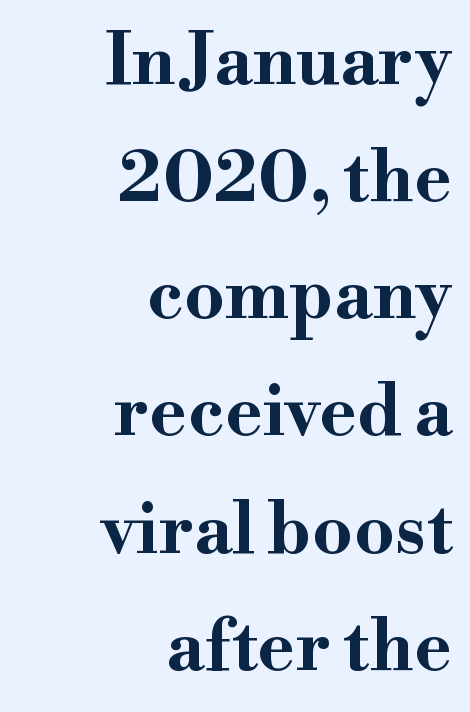
{"serif": "yes", "italic": "no", "bold": "yes", "weight": "bold", "width": "wide", "stroke_contrast": "high", "x_height": "small", "monospaced": "no", "underline": "no", "align": "right", "line_spacing": "normal", "line_spacing_ratio": 1.65, "letter_spacing": "normal", "letter_spacing_em": 0.0, "glyph_px": 71}
